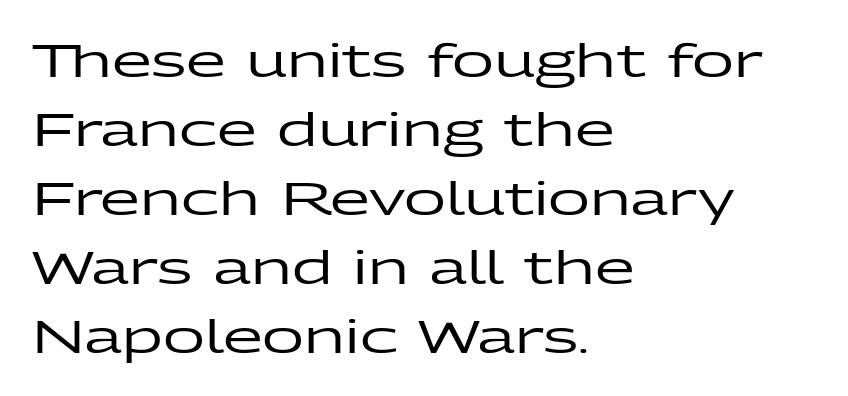
The image shows 46 px wide sans-serif type, upright; set left-aligned, normal line spacing (1.5x), normal letter spacing, not underlined; low stroke contrast and a medium x-height.
